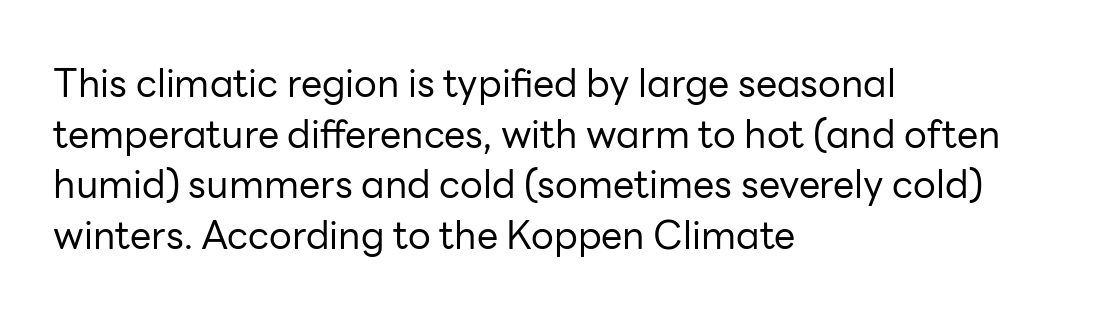
The image shows 38 px regular-weight sans-serif type, upright; set left-aligned, normal line spacing (1.33x), normal letter spacing, not underlined; low stroke contrast and a medium x-height.
